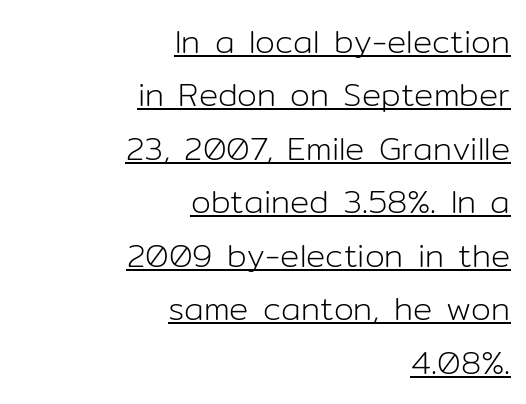
Q: Is the text bold? A: No.
Q: Is the text italic (slanted)? A: No, it is upright.
Q: Is the typeface a serif or a sans-serif typeface? A: Sans-serif.
Q: Is the text underlined? A: Yes.
Q: How is the paragraph aligned? A: Right-aligned.
Q: Is the spacing between letters normal or unusually wide? A: Normal.
Q: Is the spacing between lines tight, normal or loose? A: Normal.
Q: Width (condensed, normal, or wide)? A: Normal.
Q: Stroke contrast? A: Low.
Q: x-height? A: Medium.
Q: Monospaced? A: No.
